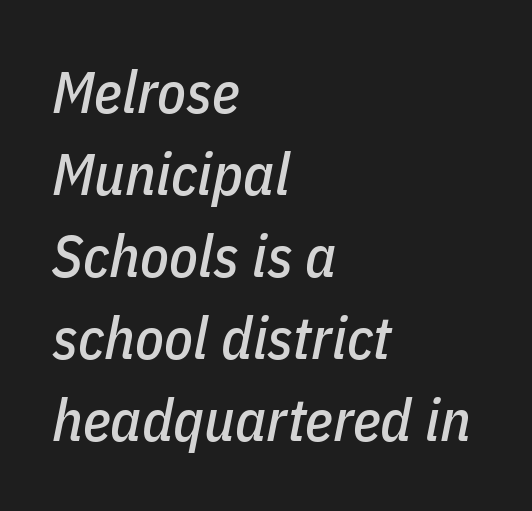
Q: Is the text italic (slanted)? A: Yes, it leans right by about 11 degrees.
Q: Is the text underlined? A: No.
Q: How is the paragraph aligned? A: Left-aligned.
Q: Is the spacing between letters normal or unusually wide? A: Normal.
Q: Is the spacing between lines tight, normal or loose? A: Normal.
Q: Width (condensed, normal, or wide)? A: Condensed.
Q: Stroke contrast? A: Low.
Q: x-height? A: Medium.
Q: Monospaced? A: No.
